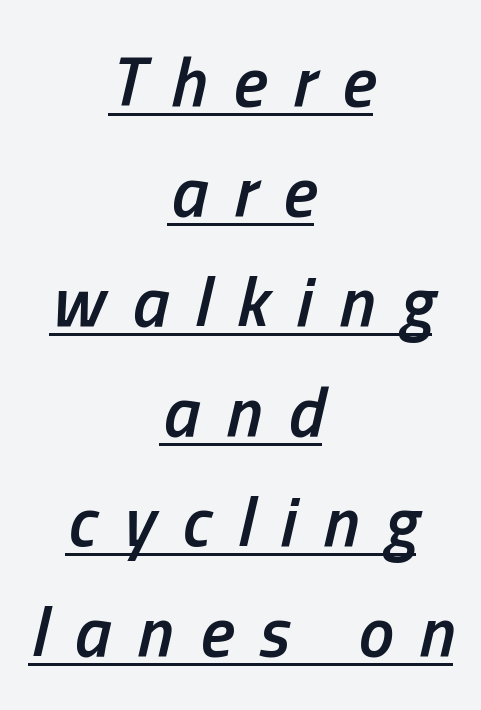
Observe the lean: these are italic letterforms. Glyph-to-glyph distance is far greater than everyday printed text. Set as a demibold, roughly 600 on the weight scale. Interline gaps are of average width in this sample.
